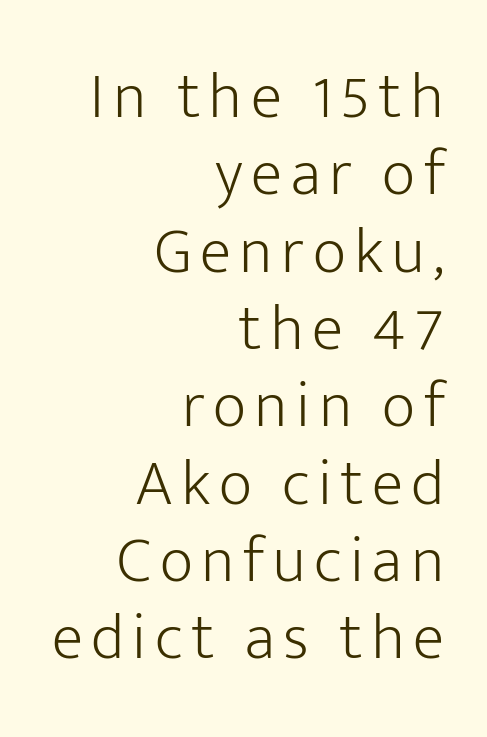
Q: Is the text bold? A: No.
Q: Is the text italic (slanted)? A: No, it is upright.
Q: Is the typeface a serif or a sans-serif typeface? A: Sans-serif.
Q: Is the text underlined? A: No.
Q: How is the paragraph aligned? A: Right-aligned.
Q: Width (condensed, normal, or wide)? A: Normal.
Q: Stroke contrast? A: Low.
Q: x-height? A: Medium.
Q: Monospaced? A: No.
